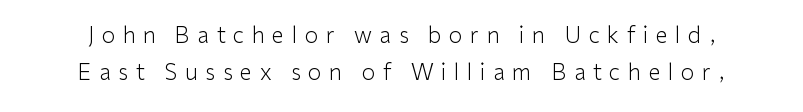
Q: Is the text bold? A: No.
Q: Is the text italic (slanted)? A: No, it is upright.
Q: Is the text underlined? A: No.
Q: How is the paragraph aligned? A: Centered.
Q: Is the spacing between letters normal or unusually wide? A: Unusually wide.
Q: Is the spacing between lines tight, normal or loose? A: Normal.
